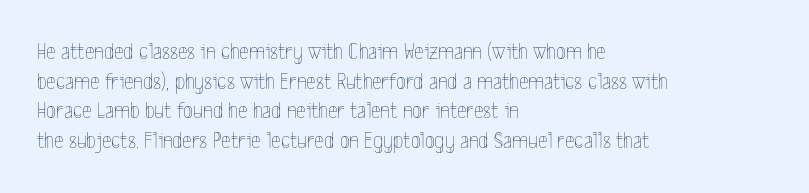
The image shows 23 px text type, upright; set left-aligned, normal line spacing (1.29x), normal letter spacing, not underlined.
